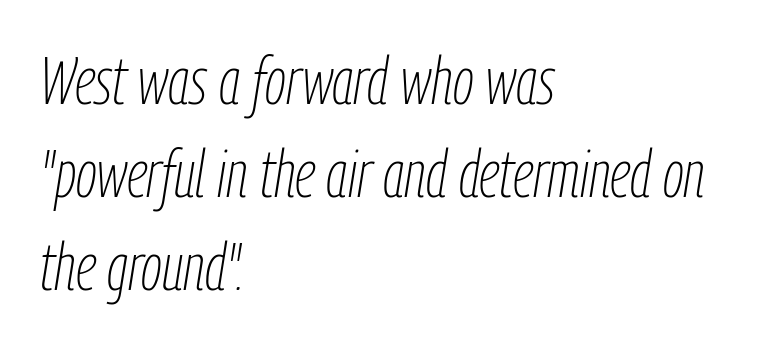
A typesetter would mark this as italic. The compositor pushed each line to the left boundary. Note the varied advance widths — an 'i' is clearly narrower than an 'm'. Does the leading feel generous? No, just average. The horizontal fit of the characters is conventional and even. Glance below the letters and you will spot only blank space.
